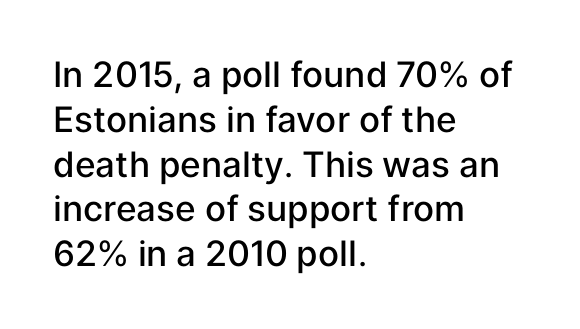
Q: Is the text bold? A: Semi-bold.
Q: Is the text italic (slanted)? A: No, it is upright.
Q: Is the typeface a serif or a sans-serif typeface? A: Sans-serif.
Q: Is the text underlined? A: No.
Q: How is the paragraph aligned? A: Left-aligned.
Q: Is the spacing between letters normal or unusually wide? A: Normal.
Q: Is the spacing between lines tight, normal or loose? A: Normal.
Q: Width (condensed, normal, or wide)? A: Normal.
Q: Stroke contrast? A: Low.
Q: x-height? A: Medium.
Q: Monospaced? A: No.
